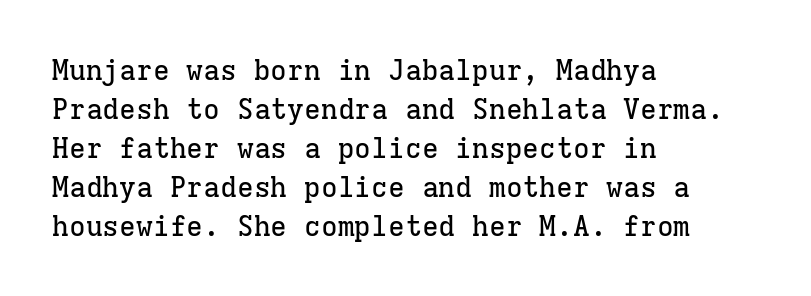
Nobody drew a line under any word here. The letters march in equal steps, a hallmark of fixed-pitch type. Every character sits straight up, as roman type does. The paragraph has a hard left edge and a soft right edge. The vertical gap from one line to the next is medium.
